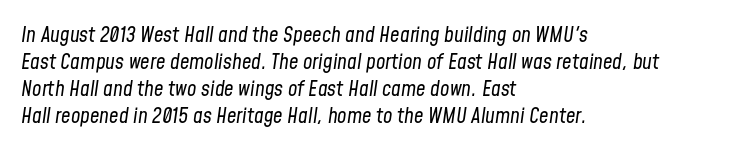
Q: Is the text bold? A: No.
Q: Is the text italic (slanted)? A: Yes, it leans right by about 8 degrees.
Q: Is the text underlined? A: No.
Q: How is the paragraph aligned? A: Left-aligned.
Q: Is the spacing between letters normal or unusually wide? A: Normal.
Q: Is the spacing between lines tight, normal or loose? A: Normal.
